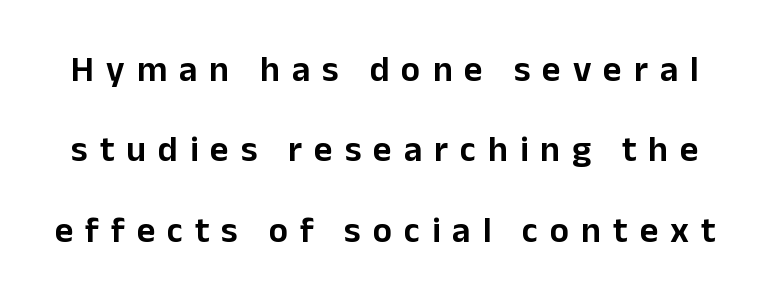
The image shows 36 px sans-serif type, upright; set loose line spacing (2.23x), unusually wide letter spacing (+0.33 em), not underlined; low stroke contrast and a medium x-height.
